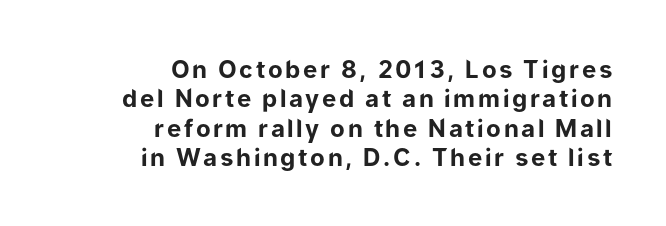
Q: Is the text bold? A: Yes.
Q: Is the text italic (slanted)? A: No, it is upright.
Q: Is the text underlined? A: No.
Q: How is the paragraph aligned? A: Right-aligned.
